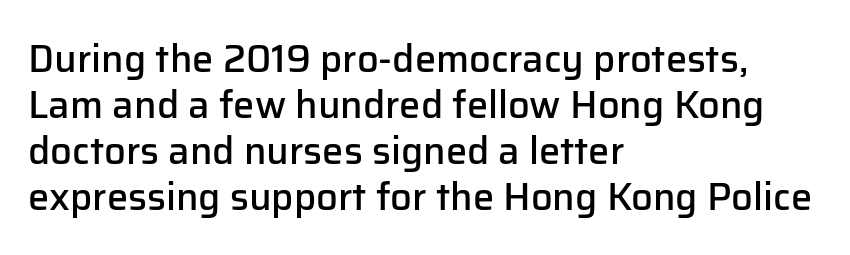
Q: Is the text bold? A: Semi-bold.
Q: Is the text italic (slanted)? A: No, it is upright.
Q: Is the typeface a serif or a sans-serif typeface? A: Sans-serif.
Q: Is the text underlined? A: No.
Q: How is the paragraph aligned? A: Left-aligned.
Q: Is the spacing between letters normal or unusually wide? A: Normal.
Q: Width (condensed, normal, or wide)? A: Normal.
Q: Stroke contrast? A: Low.
Q: x-height? A: Medium.
Q: Monospaced? A: No.
